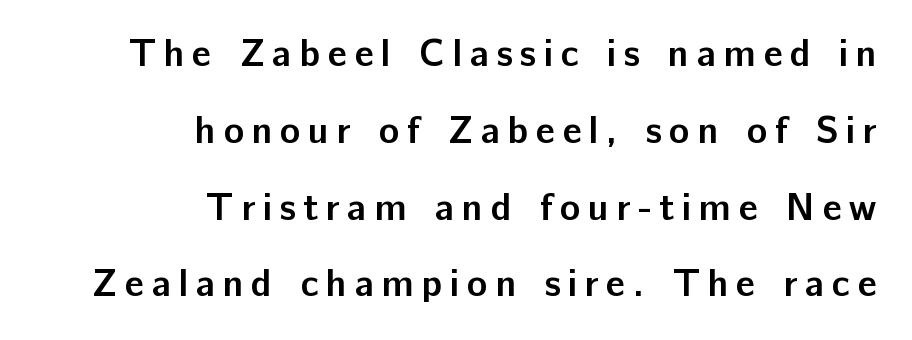
Q: Is the text bold? A: Yes.
Q: Is the text italic (slanted)? A: No, it is upright.
Q: Is the typeface a serif or a sans-serif typeface? A: Sans-serif.
Q: Is the text underlined? A: No.
Q: How is the paragraph aligned? A: Right-aligned.
Q: Is the spacing between letters normal or unusually wide? A: Unusually wide.
Q: Is the spacing between lines tight, normal or loose? A: Loose.
Q: Width (condensed, normal, or wide)? A: Normal.
Q: Stroke contrast? A: Low.
Q: x-height? A: Medium.
Q: Monospaced? A: No.
